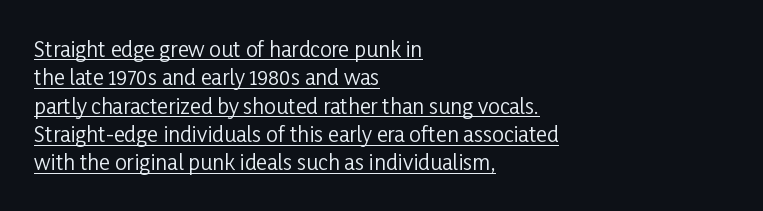
These lines keep a tight, regular rhythm from letter to letter. The lettering stays uniformly vertical, giving the passage a roman look. Successive baselines arrive at the customary interval. These glyphs show unthickened strokes, regular width or finer. Compared with undecorated copy, this sample adds a rule below the words.
